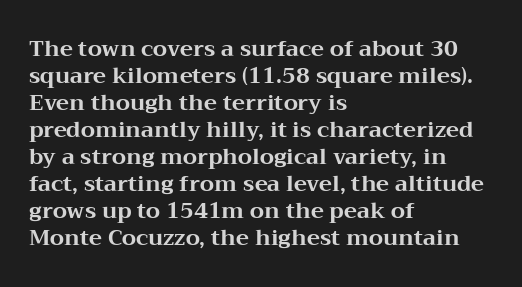
The setting favours the left margin, as ordinary paragraphs usually do. The strip under each line holds only bare page. Every letter is thick-stroked: bold, no question. In terms of posture, this sample is upright. Is the letter spacing exaggerated? No — it looks like the ordinary default.
